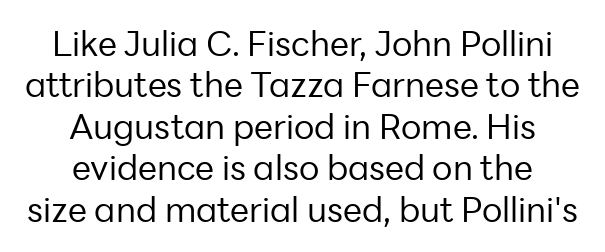
Classification — sans serif. What stands out about the letter spacing? Nothing — it is the standard amount. Ascenders rise straight up at ninety degrees. Check the space under the baseline: it is left empty.
